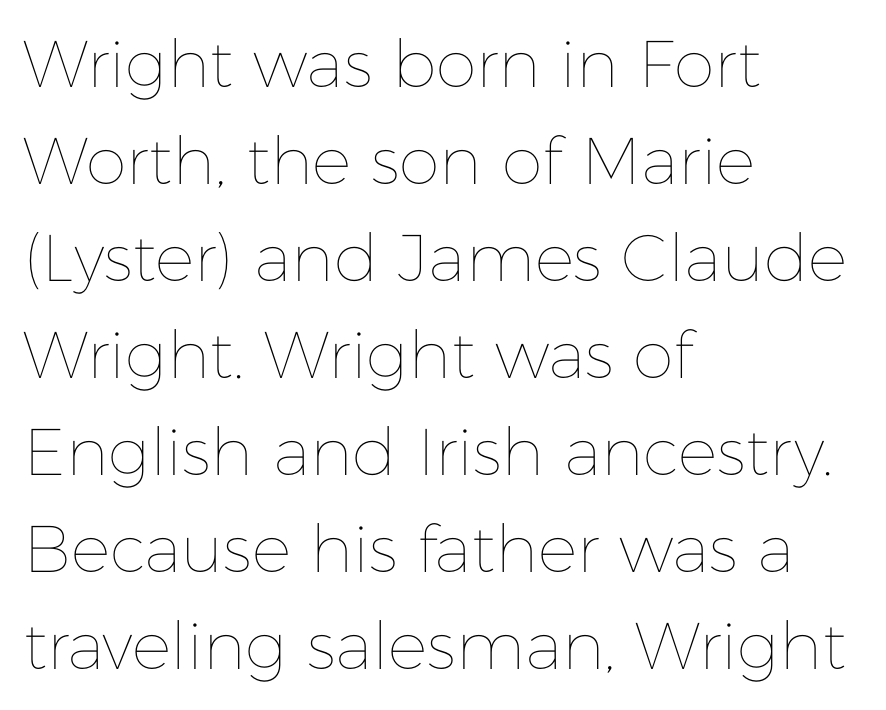
The strokes carry an ordinary text weight at most. This sample uses plain, unmodified letter spacing. The font's upright variant was chosen for this text. The passage shown stacks its lines at a standard gap. The ragged edge is on the right, which tells us the setting is flush left. The face used here is proportionally spaced, like ordinary book or web type.
